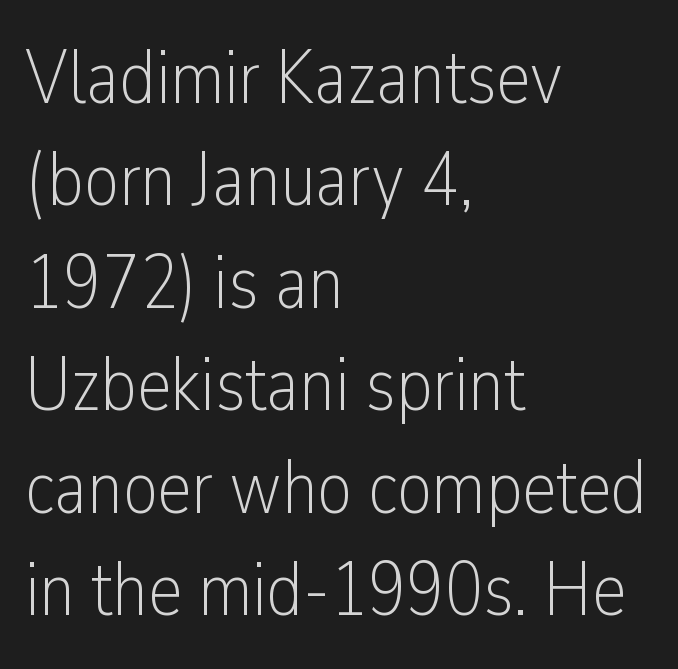
Q: Is the text bold? A: No.
Q: Is the text italic (slanted)? A: No, it is upright.
Q: Is the typeface a serif or a sans-serif typeface? A: Sans-serif.
Q: Is the text underlined? A: No.
Q: How is the paragraph aligned? A: Left-aligned.
Q: Is the spacing between letters normal or unusually wide? A: Normal.
Q: Is the spacing between lines tight, normal or loose? A: Normal.
Q: Width (condensed, normal, or wide)? A: Condensed.
Q: Stroke contrast? A: Low.
Q: x-height? A: Medium.
Q: Monospaced? A: No.
